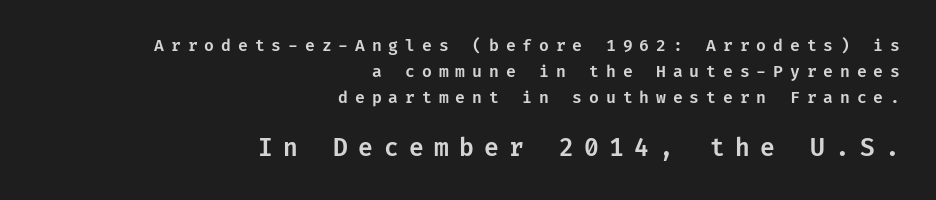
If you drew a ruler down the right edge, every line would touch it. Quick note: underline off. The second block has been scaled up relative to the first. Posture: vertical. Leading: standard. Letter spacing: wide.
